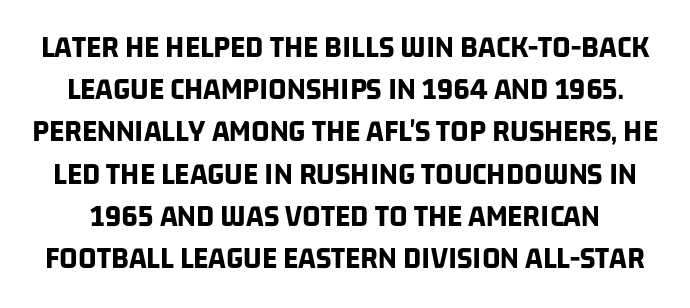
{"serif": "no", "bold": "yes", "weight": "bold", "width": "condensed", "stroke_contrast": "low", "x_height": "large", "monospaced": "no", "underline": "no", "line_spacing": "normal", "line_spacing_ratio": 1.32, "letter_spacing": "normal", "letter_spacing_em": 0.0, "glyph_px": 32}
